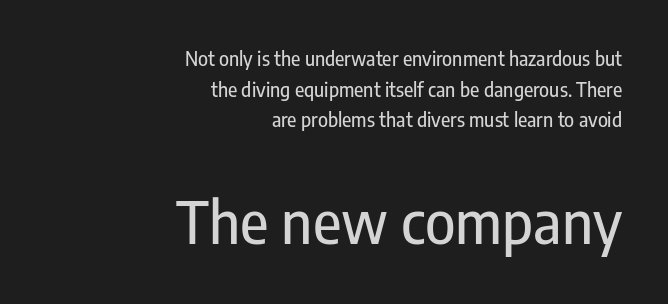
This is roman type, the default non-slanted kind. Character widths vary here, with narrow letters taking less room than wide ones. The letters sit at their default tracking, neither squeezed nor spread. Each line ends at the same right margin while the left side varies. No word sits above an underline. The designer gave the closing block more size than the opening block.
